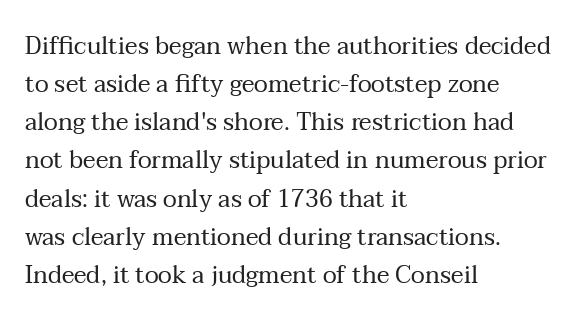
Q: Is the text bold? A: No.
Q: Is the text italic (slanted)? A: No, it is upright.
Q: Is the text underlined? A: No.
Q: How is the paragraph aligned? A: Left-aligned.
Q: Is the spacing between letters normal or unusually wide? A: Normal.
Q: Is the spacing between lines tight, normal or loose? A: Normal.
